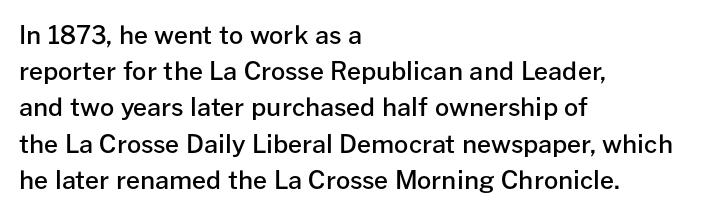
Q: Is the text bold? A: Semi-bold.
Q: Is the text italic (slanted)? A: No, it is upright.
Q: Is the text underlined? A: No.
Q: How is the paragraph aligned? A: Left-aligned.
Q: Is the spacing between letters normal or unusually wide? A: Normal.
Q: Is the spacing between lines tight, normal or loose? A: Normal.
